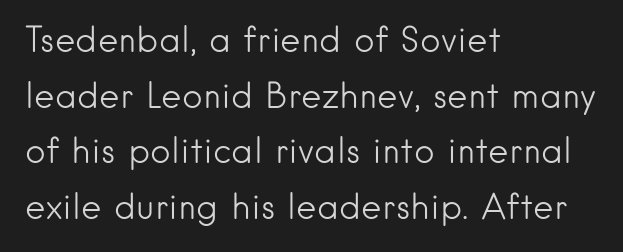
Q: Is the text bold? A: No.
Q: Is the text italic (slanted)? A: No, it is upright.
Q: Is the typeface a serif or a sans-serif typeface? A: Sans-serif.
Q: Is the text underlined? A: No.
Q: How is the paragraph aligned? A: Left-aligned.
Q: Is the spacing between letters normal or unusually wide? A: Normal.
Q: Is the spacing between lines tight, normal or loose? A: Normal.
Q: Width (condensed, normal, or wide)? A: Normal.
Q: Stroke contrast? A: Low.
Q: x-height? A: Small.
Q: Monospaced? A: No.
